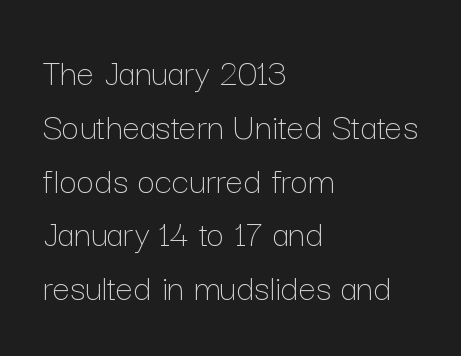
{"italic": "no", "bold": "no", "weight": "thin", "width": "normal", "stroke_contrast": "low", "x_height": "medium", "monospaced": "no", "underline": "no", "align": "left", "line_spacing": "normal", "line_spacing_ratio": 1.38, "letter_spacing": "normal", "letter_spacing_em": 0.0, "glyph_px": 39}
